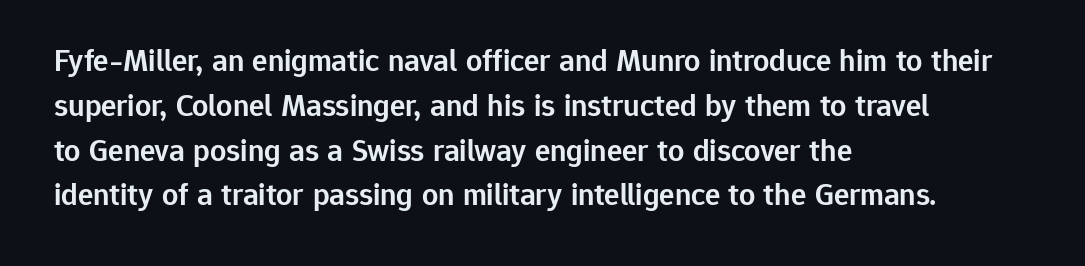
{"serif": "no", "italic": "no", "bold": "semi", "weight": "semibold", "width": "normal", "stroke_contrast": "low", "x_height": "medium", "monospaced": "no", "underline": "no", "align": "left", "line_spacing": "normal", "line_spacing_ratio": 1.4, "letter_spacing": "normal", "letter_spacing_em": 0.0, "glyph_px": 32}
